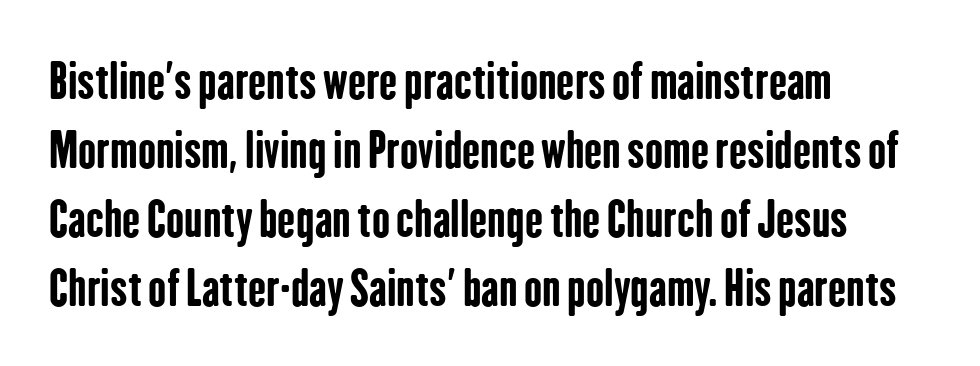
Q: Is the text bold? A: Yes.
Q: Is the text italic (slanted)? A: No, it is upright.
Q: Is the typeface a serif or a sans-serif typeface? A: Sans-serif.
Q: Is the text underlined? A: No.
Q: How is the paragraph aligned? A: Left-aligned.
Q: Is the spacing between letters normal or unusually wide? A: Normal.
Q: Is the spacing between lines tight, normal or loose? A: Normal.
Q: Width (condensed, normal, or wide)? A: Condensed.
Q: Stroke contrast? A: Low.
Q: x-height? A: Medium.
Q: Monospaced? A: No.
